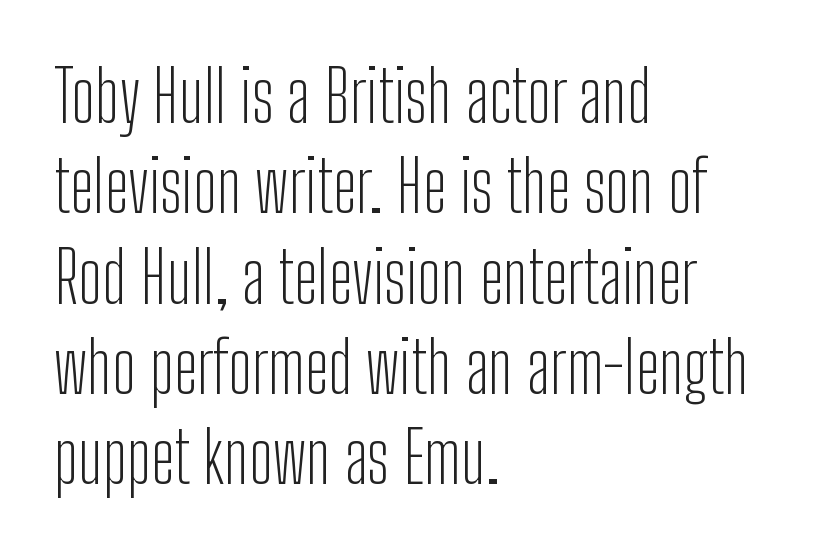
The strip under each line holds only bare page. Is the type heavy? It reads as light-to-regular instead. This sample uses a sans-serif face. A typesetter would call this proportional, since set widths differ per character. Spacing between characters is what you'd get straight out of the box. How would I describe the line gaps? Plain and ordinary.
